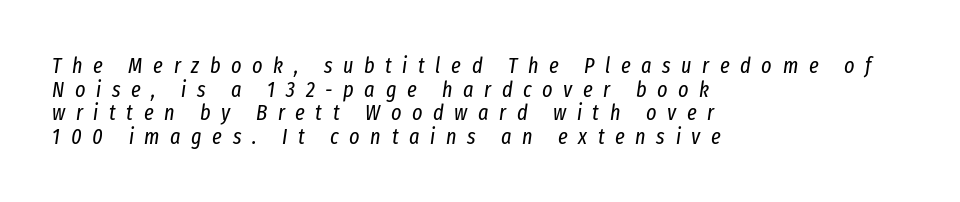
{"italic": "yes", "lean": "right", "slant_degrees": 8, "bold": "no", "underline": "no", "align": "left", "line_spacing": "tight", "line_spacing_ratio": 1.07, "letter_spacing": "wide", "letter_spacing_em": 0.48, "glyph_px": 22}
